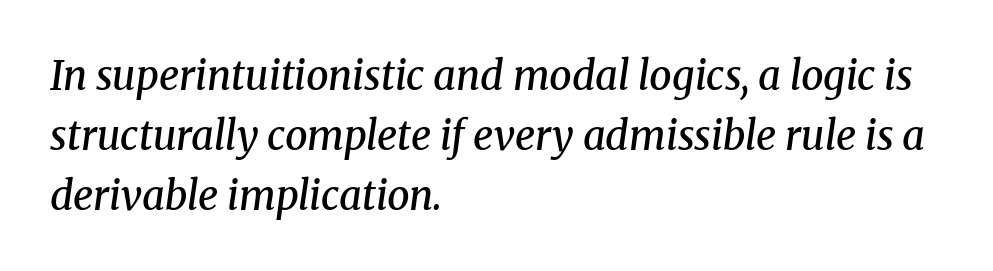
Q: Is the text bold? A: Semi-bold.
Q: Is the text italic (slanted)? A: Yes, it leans right by about 8 degrees.
Q: Is the typeface a serif or a sans-serif typeface? A: Serif.
Q: Is the text underlined? A: No.
Q: How is the paragraph aligned? A: Left-aligned.
Q: Is the spacing between letters normal or unusually wide? A: Normal.
Q: Is the spacing between lines tight, normal or loose? A: Normal.
Q: Width (condensed, normal, or wide)? A: Normal.
Q: Stroke contrast? A: Medium.
Q: x-height? A: Medium.
Q: Monospaced? A: No.
